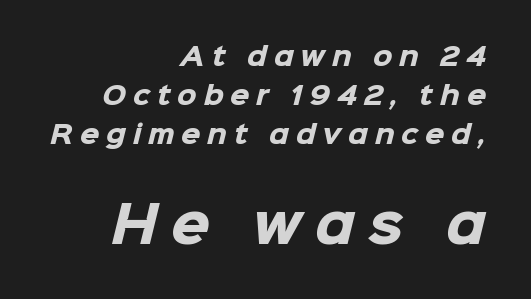
The image shows 50 px heavy sans-serif type; set right-aligned, normal line spacing (1.57x), unusually wide letter spacing (+0.27 em), not underlined; the second (bottom) block is 2.0x larger; low stroke contrast and a medium x-height.
